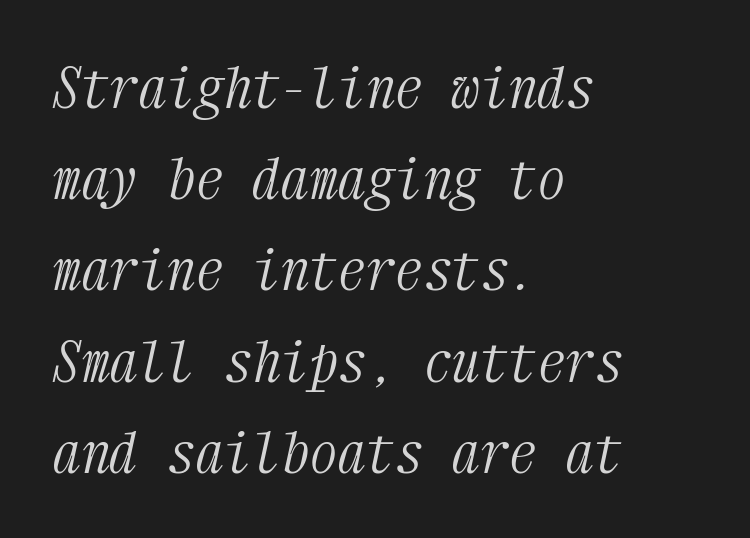
The image shows 57 px light, condensed serif type, italic (leaning right), monospaced; set left-aligned, normal line spacing (1.6x), normal letter spacing, not underlined; medium stroke contrast and a medium x-height.
